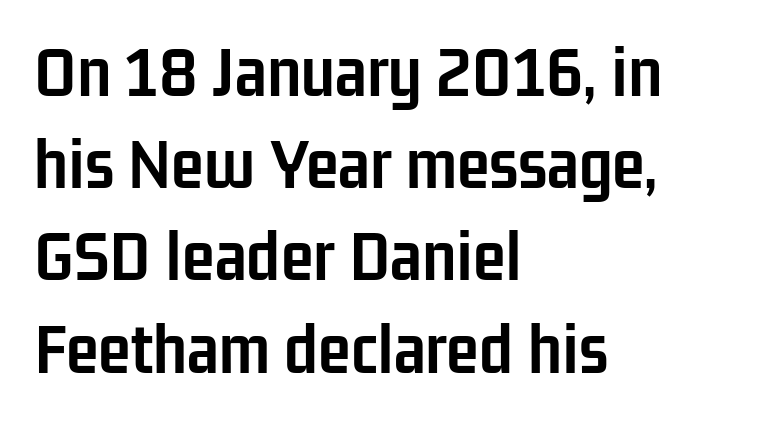
The image shows 75 px semibold, condensed sans-serif type, upright; set left-aligned, line spacing 1.23x, normal letter spacing, not underlined; low stroke contrast and a medium x-height.
